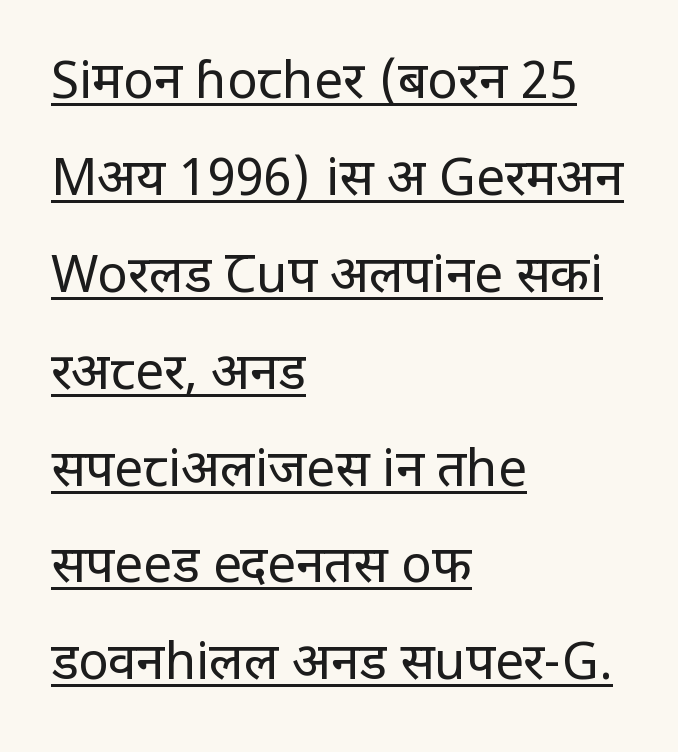
Q: Is the text bold? A: No.
Q: Is the text italic (slanted)? A: No, it is upright.
Q: Is the typeface a serif or a sans-serif typeface? A: Sans-serif.
Q: Is the text underlined? A: Yes.
Q: How is the paragraph aligned? A: Left-aligned.
Q: Is the spacing between letters normal or unusually wide? A: Normal.
Q: Is the spacing between lines tight, normal or loose? A: Loose.
Q: Width (condensed, normal, or wide)? A: Condensed.
Q: Stroke contrast? A: Low.
Q: x-height? A: Large.
Q: Monospaced? A: No.
